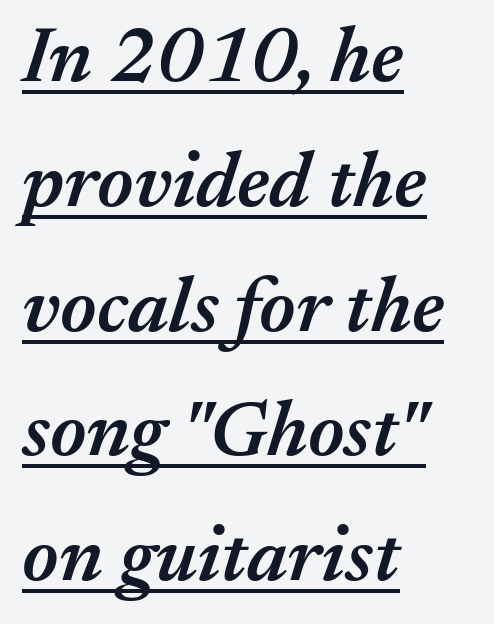
{"italic": "yes", "lean": "right", "slant_degrees": 17, "bold": "semi", "weight": "semibold", "width": "normal", "stroke_contrast": "medium", "x_height": "medium", "monospaced": "no", "underline": "yes", "align": "left", "line_spacing": "normal", "line_spacing_ratio": 1.58, "letter_spacing": "normal", "letter_spacing_em": 0.0, "glyph_px": 79}
